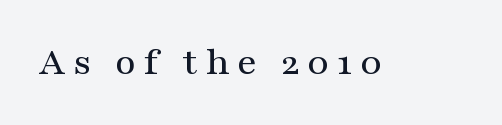
Q: Is the text italic (slanted)? A: No, it is upright.
Q: Is the typeface a serif or a sans-serif typeface? A: Serif.
Q: Is the text underlined? A: No.
Q: Width (condensed, normal, or wide)? A: Wide.
Q: Stroke contrast? A: Medium.
Q: x-height? A: Medium.
Q: Monospaced? A: No.
